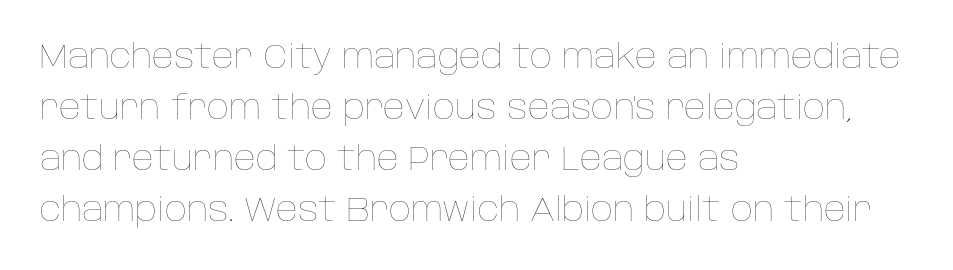
{"italic": "no", "bold": "no", "weight": "thin", "width": "normal", "stroke_contrast": "low", "x_height": "large", "monospaced": "no", "underline": "no", "align": "left", "line_spacing": "normal", "line_spacing_ratio": 1.5, "letter_spacing": "normal", "letter_spacing_em": 0.0, "glyph_px": 34}
